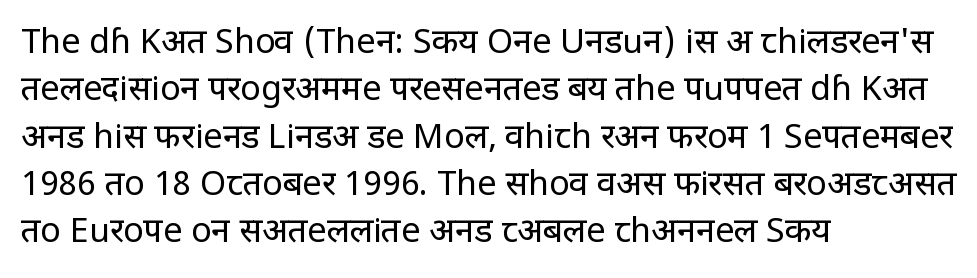
Q: Is the text bold? A: No.
Q: Is the text italic (slanted)? A: No, it is upright.
Q: Is the typeface a serif or a sans-serif typeface? A: Sans-serif.
Q: Is the text underlined? A: No.
Q: How is the paragraph aligned? A: Left-aligned.
Q: Is the spacing between letters normal or unusually wide? A: Normal.
Q: Is the spacing between lines tight, normal or loose? A: Normal.
Q: Width (condensed, normal, or wide)? A: Condensed.
Q: Stroke contrast? A: Low.
Q: x-height? A: Large.
Q: Monospaced? A: No.
